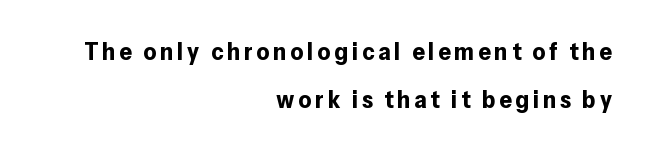
The image shows 25 px bold type, upright; set right-aligned, loose line spacing (1.93x), not underlined.
